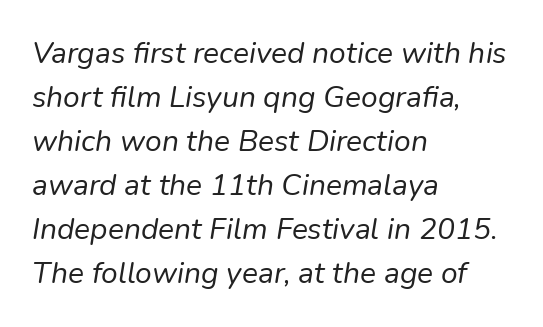
Q: Is the text bold? A: No.
Q: Is the text italic (slanted)? A: Yes, it leans right by about 9 degrees.
Q: Is the text underlined? A: No.
Q: How is the paragraph aligned? A: Left-aligned.
Q: Is the spacing between letters normal or unusually wide? A: Normal.
Q: Is the spacing between lines tight, normal or loose? A: Normal.
Q: Width (condensed, normal, or wide)? A: Normal.
Q: Stroke contrast? A: Low.
Q: x-height? A: Medium.
Q: Monospaced? A: No.
